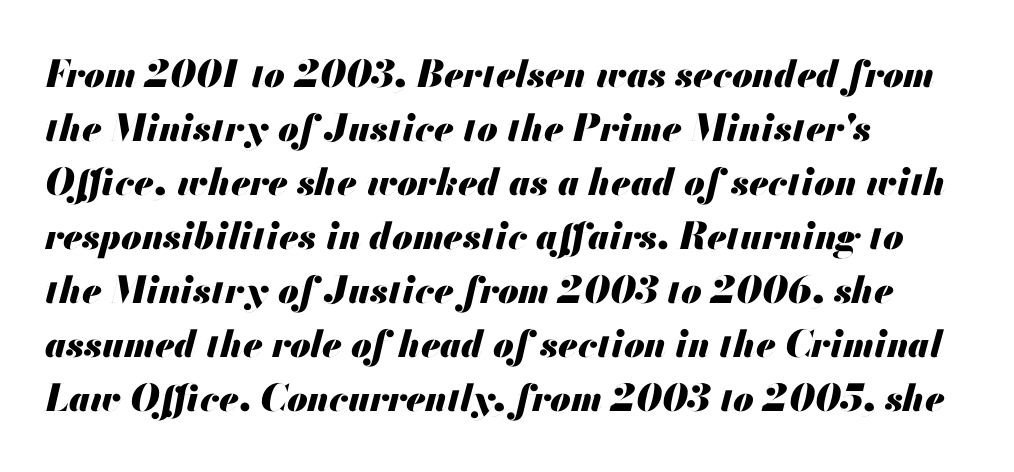
{"italic": "yes", "lean": "right", "slant_degrees": 13, "bold": "yes", "weight": "heavy", "width": "normal", "stroke_contrast": "medium", "x_height": "small", "monospaced": "no", "underline": "no", "align": "left", "line_spacing": "normal", "line_spacing_ratio": 1.46, "letter_spacing": "normal", "letter_spacing_em": 0.0, "glyph_px": 37}
